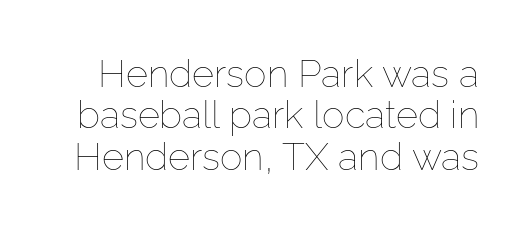
A typesetter would mark this as roman, not italic. Underline: absent. The designer dialed line spacing down below the default. The tracking reads as untouched default to a designer's eye.
